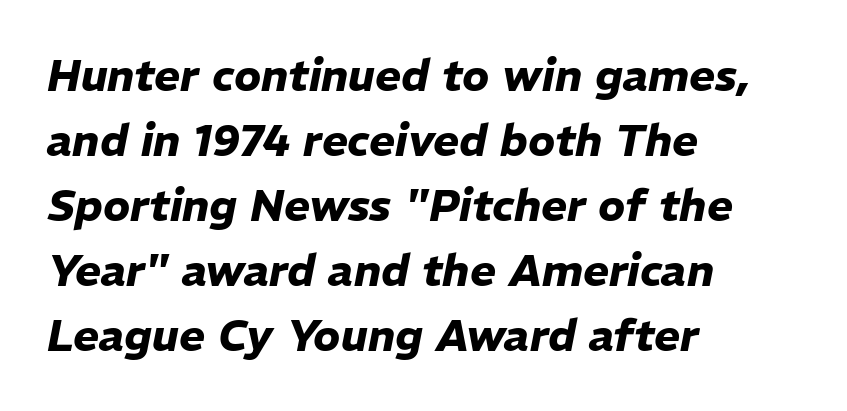
The face used here has the dense, thick strokes of a bold. Looks like regular typesetting: each glyph gets only the width it needs. This is oblique type, the kind used for emphasis or titles. Quick note: underline off. The leading is moderate, giving the passage an even texture.
